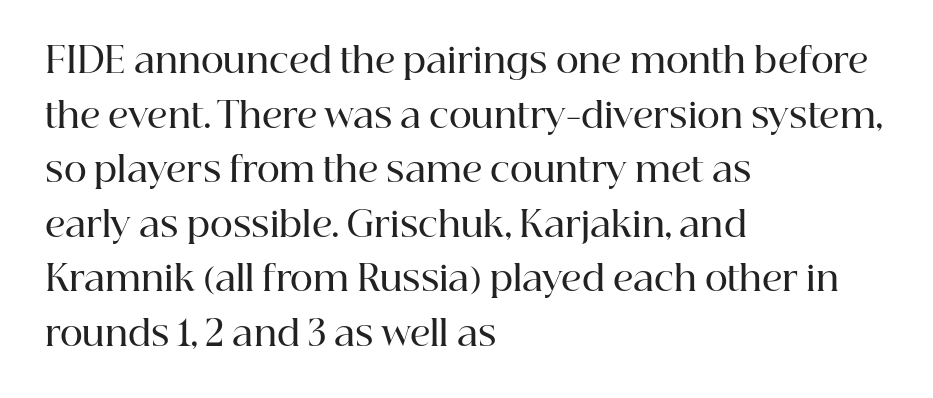
The image shows 35 px semibold serif type, upright; set left-aligned, normal line spacing (1.56x), normal letter spacing, not underlined; high stroke contrast and a medium x-height.
